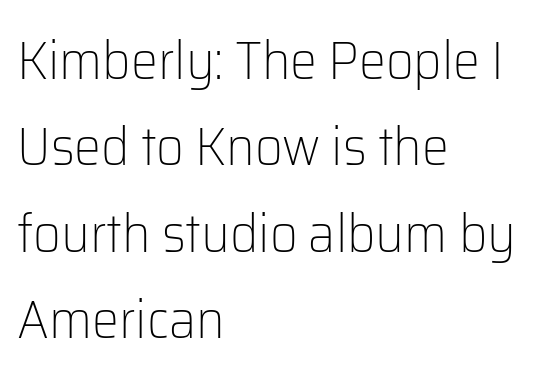
{"serif": "no", "italic": "no", "bold": "no", "weight": "light", "width": "normal", "stroke_contrast": "low", "x_height": "medium", "monospaced": "no", "underline": "no", "align": "left", "line_spacing": "normal", "line_spacing_ratio": 1.6, "letter_spacing": "normal", "letter_spacing_em": 0.0, "glyph_px": 54}
